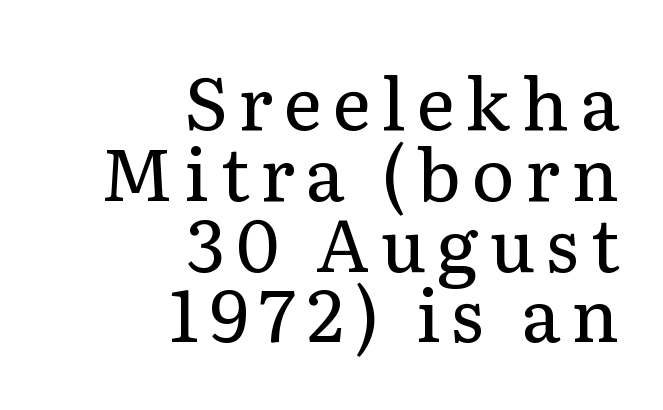
Q: Is the text bold? A: No.
Q: Is the text italic (slanted)? A: No, it is upright.
Q: Is the typeface a serif or a sans-serif typeface? A: Serif.
Q: Is the text underlined? A: No.
Q: How is the paragraph aligned? A: Right-aligned.
Q: Is the spacing between lines tight, normal or loose? A: Tight.
Q: Width (condensed, normal, or wide)? A: Normal.
Q: Stroke contrast? A: Low.
Q: x-height? A: Medium.
Q: Monospaced? A: No.
